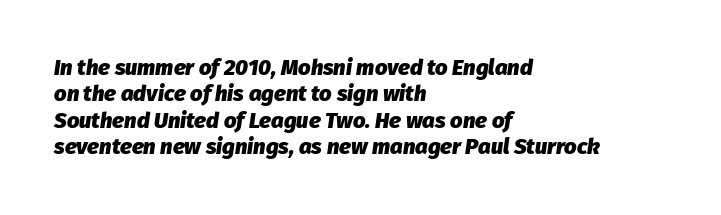
The image shows 22 px bold type, italic (leaning right); set left-aligned, line spacing 1.2x, normal letter spacing, not underlined.
